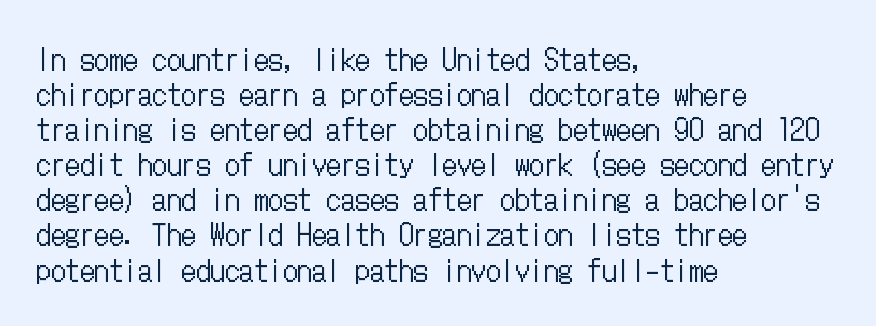
The image shows 29 px regular-weight, condensed type, upright; set left-aligned, line spacing 1.21x, normal letter spacing, not underlined; low stroke contrast and a medium x-height.
